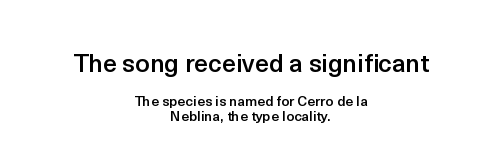
The image shows 25 px text type, upright; set centered, tight line spacing (1.07x), normal letter spacing, not underlined; the first (top) block is 1.79x larger.
